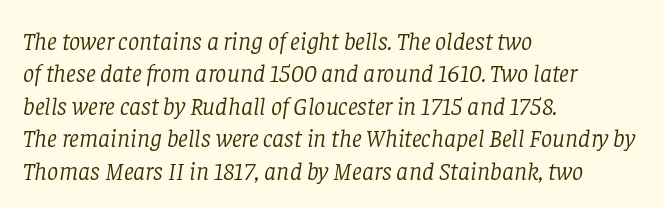
Q: Is the text bold? A: No.
Q: Is the text italic (slanted)? A: Yes, it leans right by about 8 degrees.
Q: Is the text underlined? A: No.
Q: How is the paragraph aligned? A: Left-aligned.
Q: Is the spacing between letters normal or unusually wide? A: Normal.
Q: Is the spacing between lines tight, normal or loose? A: Normal.
